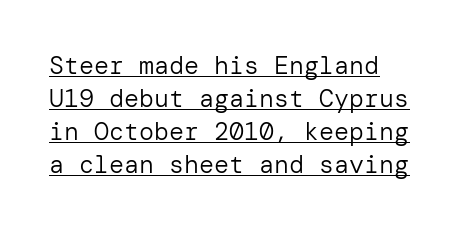
Students, observe the line beneath the letters — that is underlining. The passage shown is not bold in any degree. The type is set solid horizontally, with unmodified tracking. When letters stand straight like this, we call the style roman or upright. Normally led — the rows are evenly, conventionally spaced.
